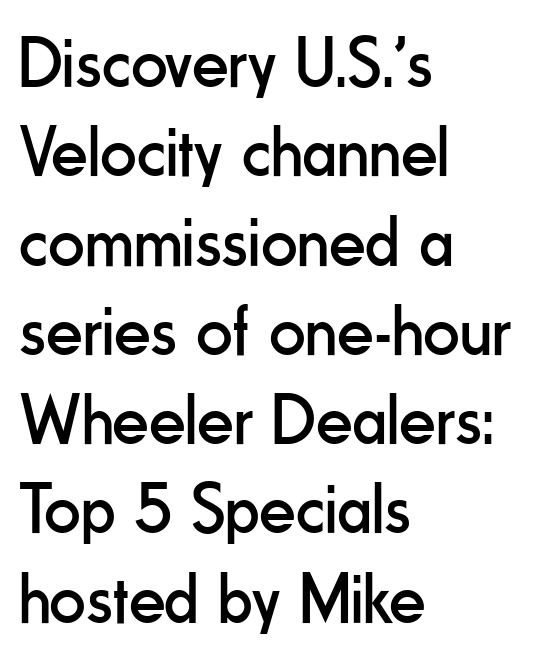
The image shows 72 px regular-weight, condensed sans-serif type, upright; set left-aligned, line spacing 1.24x, normal letter spacing, not underlined; low stroke contrast and a small x-height.
